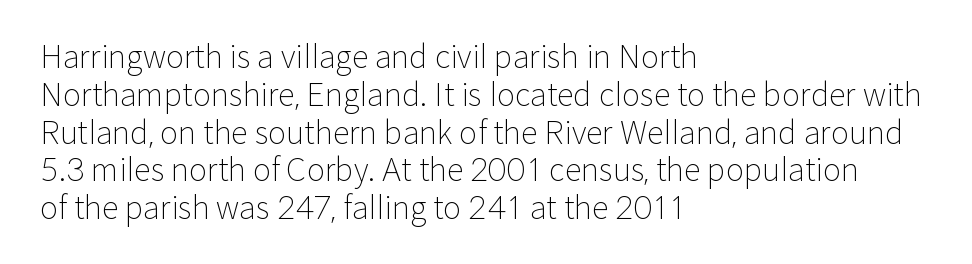
The image shows 31 px light sans-serif type, upright; set left-aligned, line spacing 1.22x, normal letter spacing, not underlined; low stroke contrast and a medium x-height.
